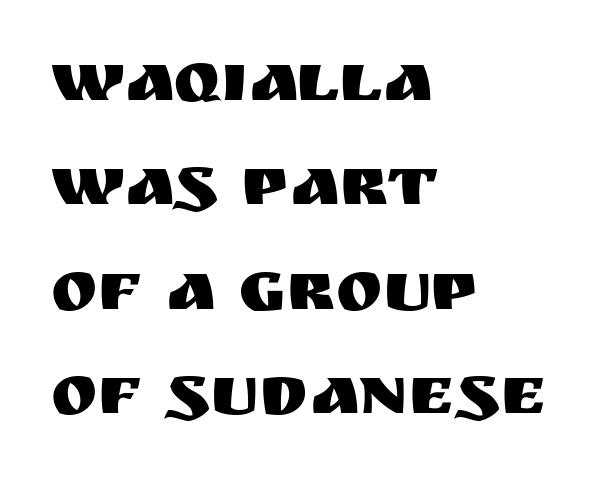
{"serif": "no", "italic": "no", "width": "normal", "stroke_contrast": "medium", "x_height": "large", "monospaced": "no", "underline": "no", "align": "left", "line_spacing": "normal", "line_spacing_ratio": 1.49, "letter_spacing": "normal", "letter_spacing_em": 0.0, "glyph_px": 70}
